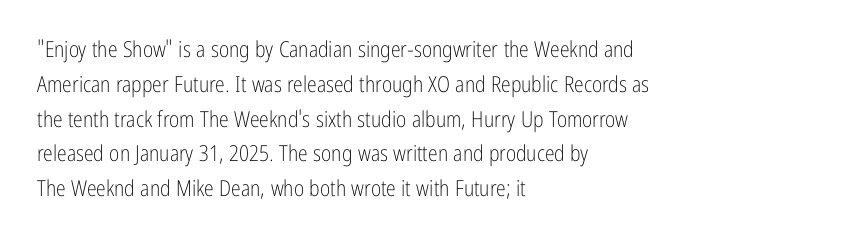
{"italic": "no", "bold": "no", "underline": "no", "align": "left", "line_spacing": "normal", "line_spacing_ratio": 1.58, "letter_spacing": "normal", "letter_spacing_em": 0.0, "glyph_px": 22}
